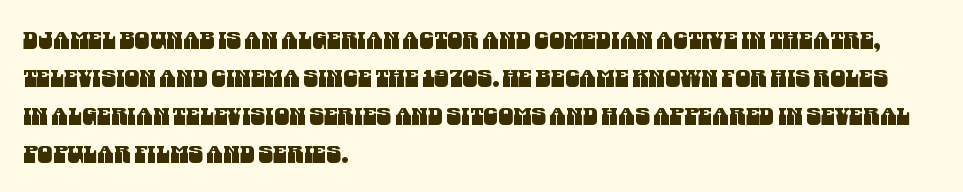
Q: Is the text underlined? A: No.
Q: How is the paragraph aligned? A: Left-aligned.
Q: Is the spacing between letters normal or unusually wide? A: Normal.
Q: Is the spacing between lines tight, normal or loose? A: Normal.
